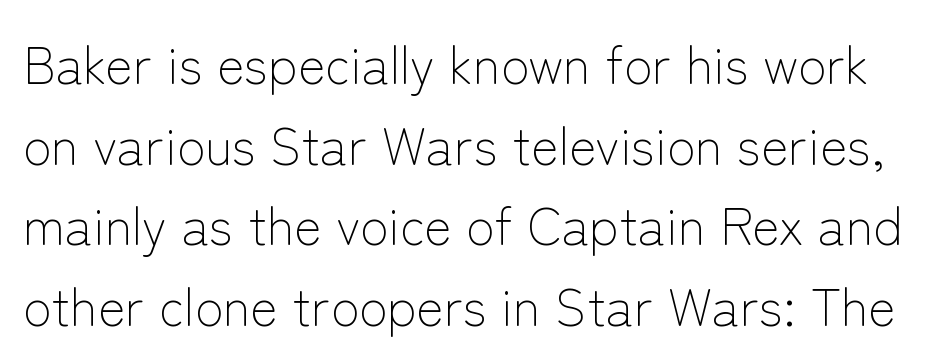
The image shows 52 px light sans-serif type, upright; set normal line spacing (1.55x), normal letter spacing, not underlined; low stroke contrast and a medium x-height.
